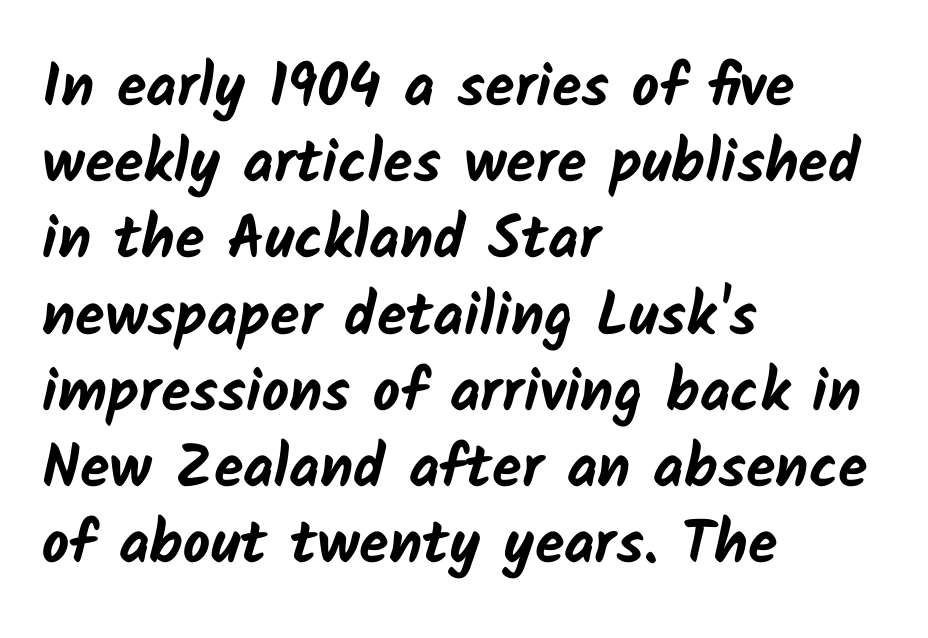
{"serif": "no", "bold": "yes", "weight": "bold", "width": "normal", "stroke_contrast": "low", "x_height": "medium", "monospaced": "no", "underline": "no", "align": "left", "line_spacing": "normal", "line_spacing_ratio": 1.27, "letter_spacing": "normal", "letter_spacing_em": 0.0, "glyph_px": 60}
